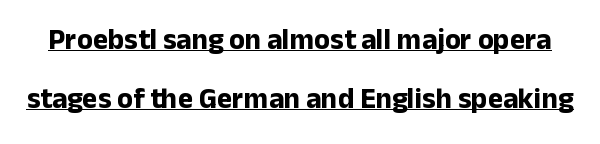
Q: Is the text bold? A: Yes.
Q: Is the text italic (slanted)? A: No, it is upright.
Q: Is the typeface a serif or a sans-serif typeface? A: Sans-serif.
Q: Is the text underlined? A: Yes.
Q: Is the spacing between letters normal or unusually wide? A: Normal.
Q: Is the spacing between lines tight, normal or loose? A: Loose.
Q: Width (condensed, normal, or wide)? A: Normal.
Q: Stroke contrast? A: Low.
Q: x-height? A: Medium.
Q: Monospaced? A: No.
